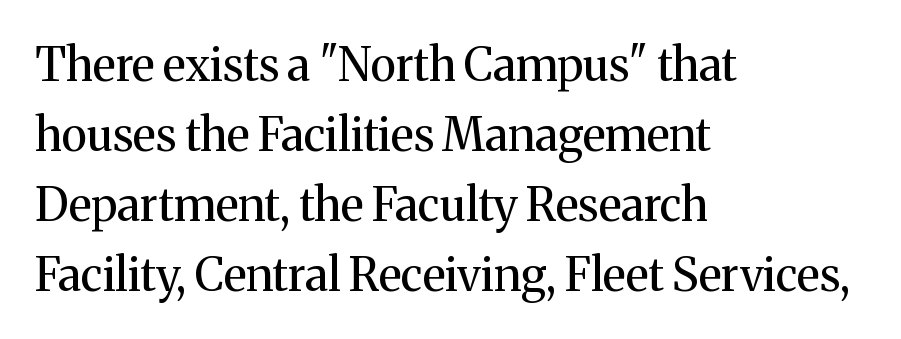
Q: Is the text bold? A: No.
Q: Is the text italic (slanted)? A: No, it is upright.
Q: Is the typeface a serif or a sans-serif typeface? A: Serif.
Q: Is the text underlined? A: No.
Q: How is the paragraph aligned? A: Left-aligned.
Q: Is the spacing between letters normal or unusually wide? A: Normal.
Q: Is the spacing between lines tight, normal or loose? A: Normal.
Q: Width (condensed, normal, or wide)? A: Normal.
Q: Stroke contrast? A: Medium.
Q: x-height? A: Medium.
Q: Monospaced? A: No.
